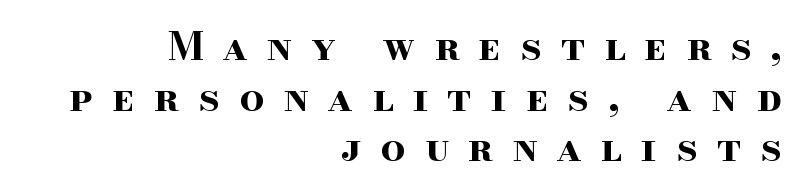
Note the varied advance widths — an 'i' is clearly narrower than an 'm'. A bare baseline throughout the passage. Characters remain perfectly vertical along every line. Casual observation: everything's shoved over to the right. Stroke thickness is high; the sample reads as a true bold. Letterform terminals end in serifs throughout the passage.
